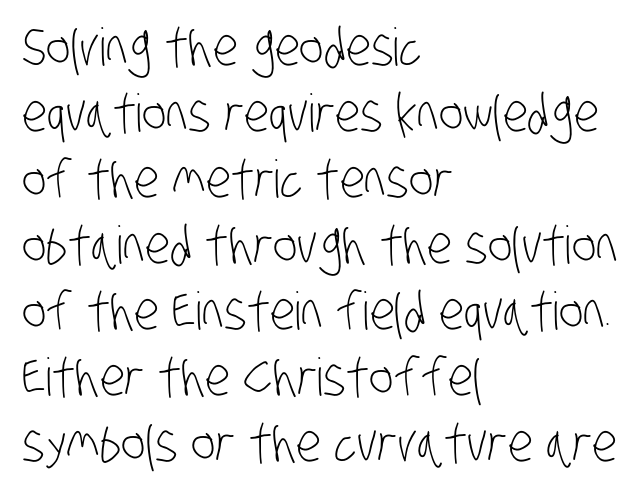
The image shows 52 px light, condensed sans-serif type; set left-aligned, normal line spacing (1.27x), normal letter spacing, not underlined; low stroke contrast and a large x-height.
